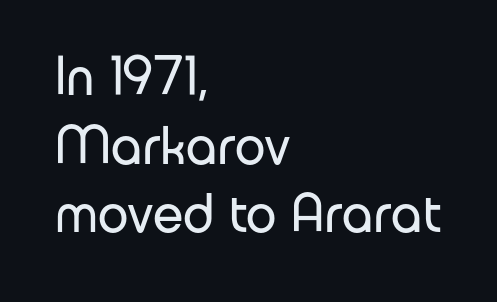
A bare baseline throughout the passage. The setting favours the left margin, as ordinary paragraphs usually do. These lines are rendered in a variable-pitch font. Bold? No — there's no thickening of the strokes. Tracking here is standard; glyphs follow each other at the usual distance.
